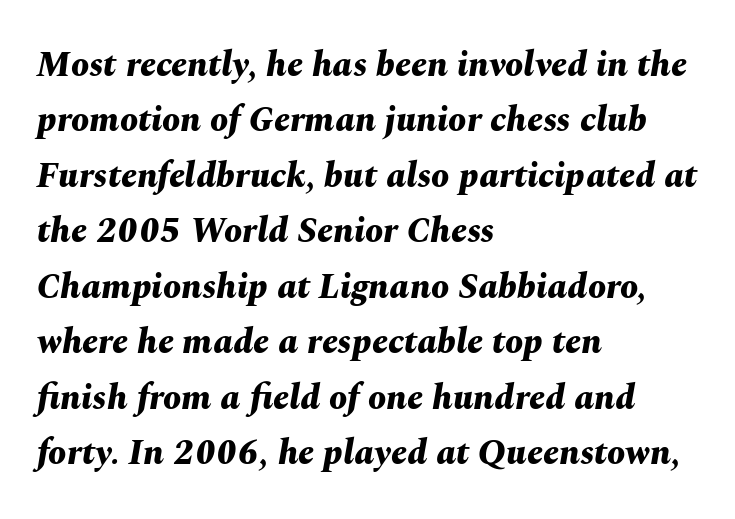
{"italic": "yes", "lean": "right", "slant_degrees": 10, "bold": "yes", "weight": "bold", "width": "normal", "stroke_contrast": "medium", "x_height": "medium", "monospaced": "no", "underline": "no", "align": "left", "line_spacing": "normal", "line_spacing_ratio": 1.54, "letter_spacing": "normal", "letter_spacing_em": 0.0, "glyph_px": 36}
